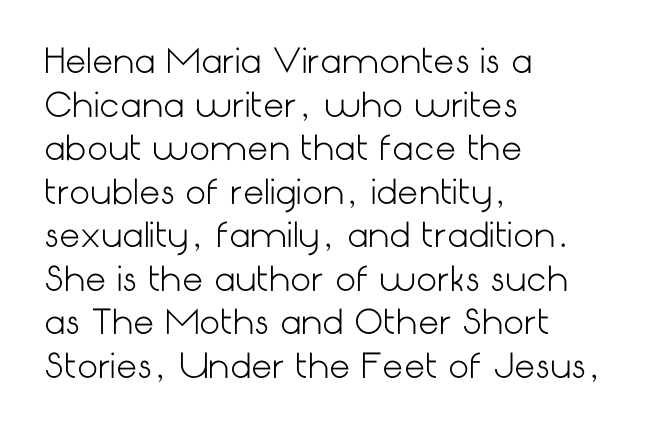
The image shows 33 px light sans-serif type, upright; set left-aligned, normal line spacing (1.32x), normal letter spacing, not underlined; low stroke contrast and a medium x-height.
